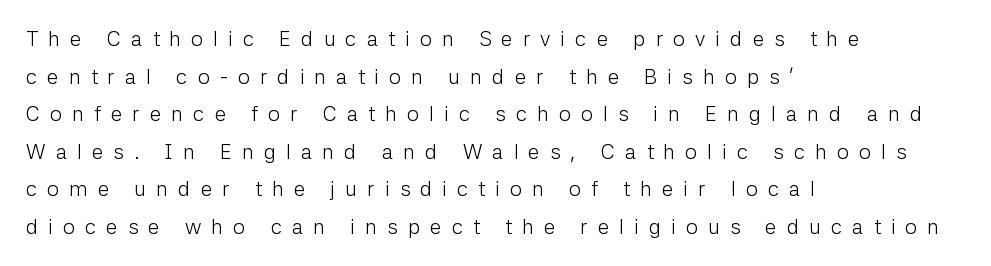
Nothing heavy about these letters — not bold at all. Words appear elongated and porous because spacing is wide. Alignment: flush left. Rule under the text: the space is simply empty. Does the lettering tilt? It doesn't — this is upright.
